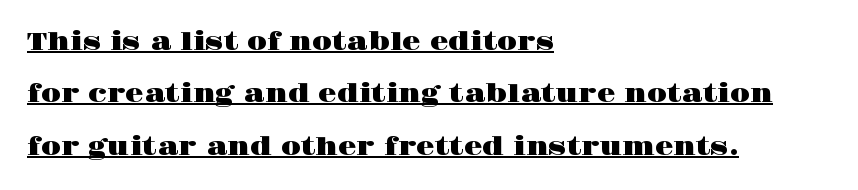
Q: Is the text italic (slanted)? A: No, it is upright.
Q: Is the text underlined? A: Yes.
Q: How is the paragraph aligned? A: Left-aligned.
Q: Is the spacing between letters normal or unusually wide? A: Normal.
Q: Is the spacing between lines tight, normal or loose? A: Loose.
